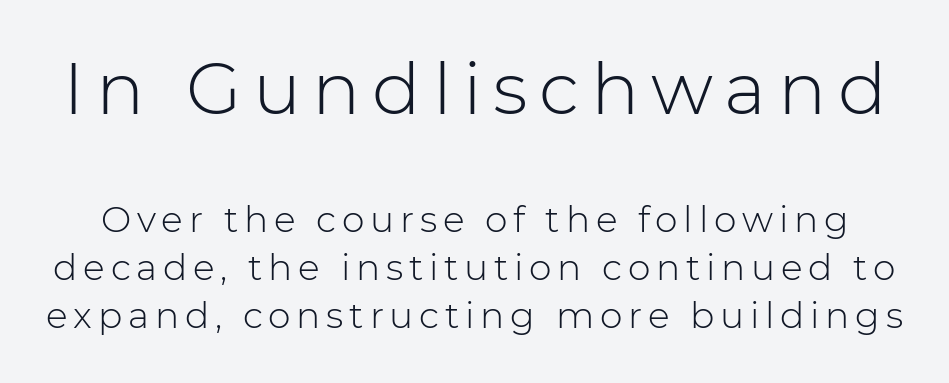
Q: Is the text bold? A: No.
Q: Is the text italic (slanted)? A: No, it is upright.
Q: Is the typeface a serif or a sans-serif typeface? A: Sans-serif.
Q: Is the text underlined? A: No.
Q: Is the spacing between lines tight, normal or loose? A: Normal.
Q: Which block of text is set in a larger size, the first (top) or the second (bottom)? A: The first (top) one.
Q: Width (condensed, normal, or wide)? A: Normal.
Q: Stroke contrast? A: Low.
Q: x-height? A: Medium.
Q: Monospaced? A: No.
